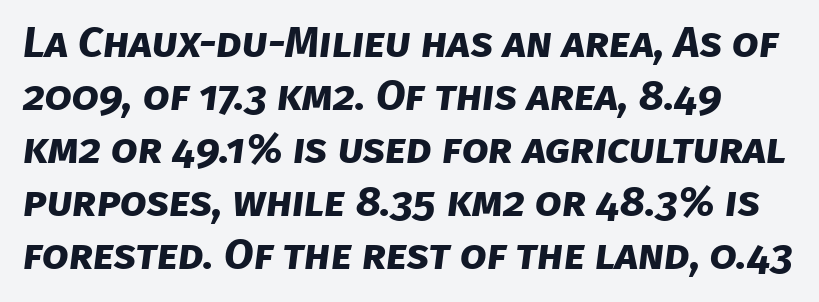
{"serif": "no", "bold": "yes", "weight": "bold", "width": "normal", "stroke_contrast": "low", "x_height": "large", "monospaced": "no", "underline": "no", "line_spacing_ratio": 1.23, "letter_spacing": "normal", "letter_spacing_em": 0.0, "glyph_px": 43}
